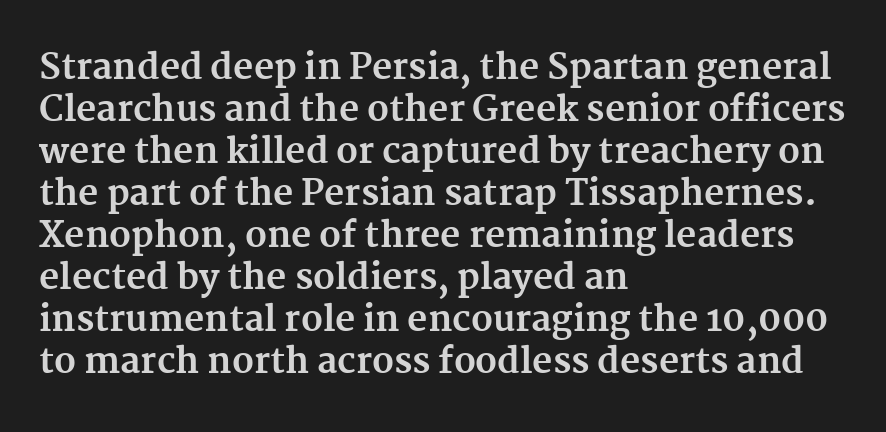
The image shows 35 px bold serif type, upright; set left-aligned, line spacing 1.2x, normal letter spacing, not underlined; medium stroke contrast and a medium x-height.
